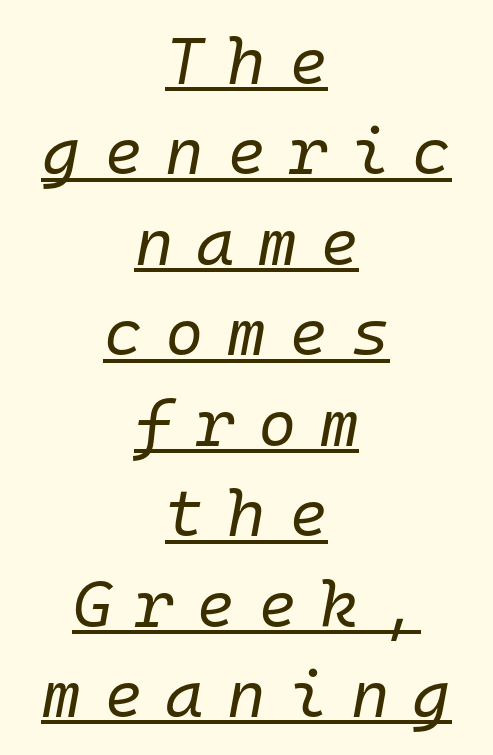
{"italic": "yes", "lean": "right", "slant_degrees": 10, "bold": "no", "weight": "regular", "width": "normal", "stroke_contrast": "low", "x_height": "medium", "monospaced": "yes", "underline": "yes", "align": "center", "line_spacing": "normal", "line_spacing_ratio": 1.37, "letter_spacing": "wide", "letter_spacing_em": 0.35, "glyph_px": 66}
